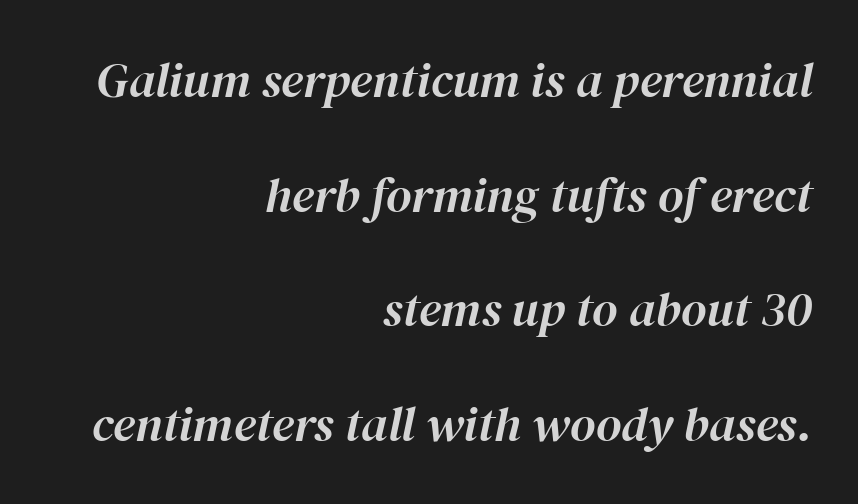
The image shows 49 px text type, italic (leaning right); set right-aligned, loose line spacing (2.34x), normal letter spacing, not underlined; high stroke contrast and a medium x-height.
